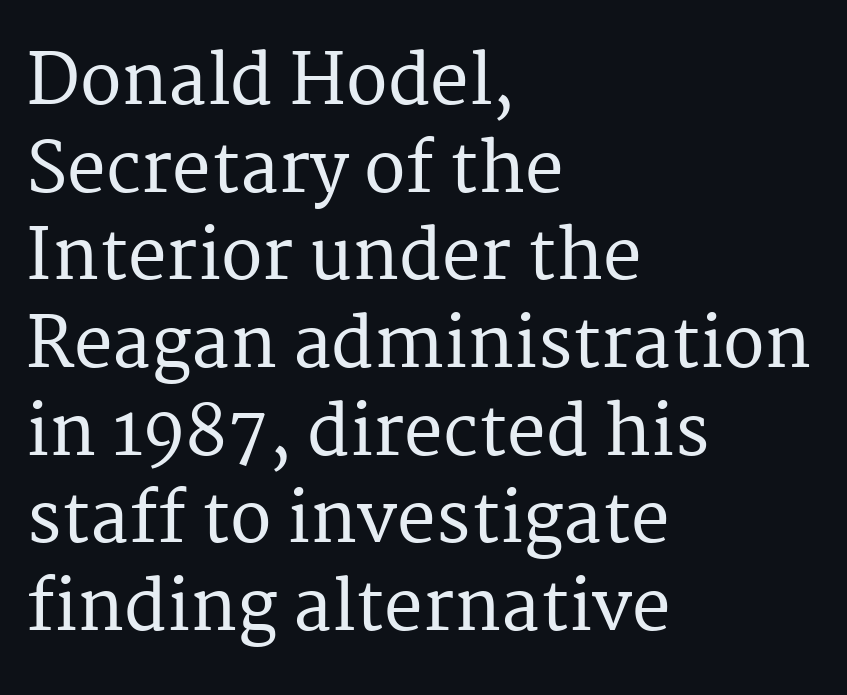
The image shows 69 px serif type, upright; set left-aligned, normal line spacing (1.27x), normal letter spacing, not underlined; medium stroke contrast and a medium x-height.
